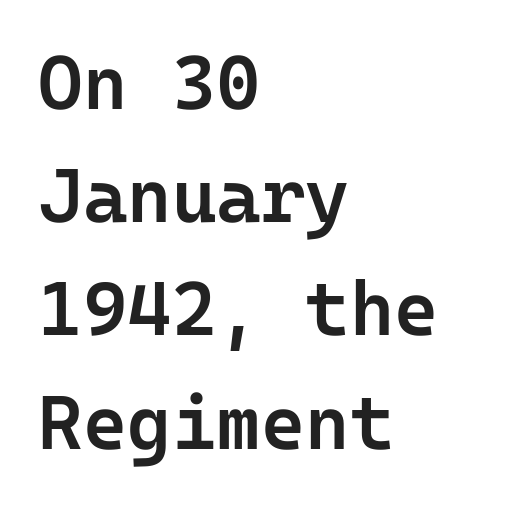
{"serif": "no", "italic": "no", "bold": "semi", "weight": "semibold", "width": "normal", "stroke_contrast": "low", "x_height": "medium", "underline": "no", "align": "left", "line_spacing": "normal", "line_spacing_ratio": 1.49, "letter_spacing": "normal", "letter_spacing_em": 0.0, "glyph_px": 76}
